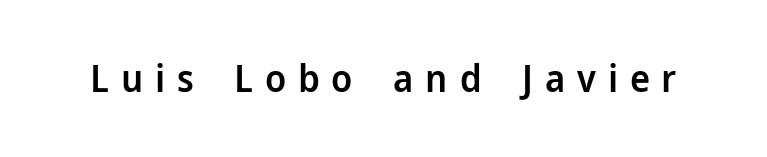
Each row of text sits above clean, open space. This sample uses expanded letter spacing, leaving extra air between glyphs. Every stem runs plumb, perpendicular to the baseline. Looks like regular typesetting: each glyph gets only the width it needs.
